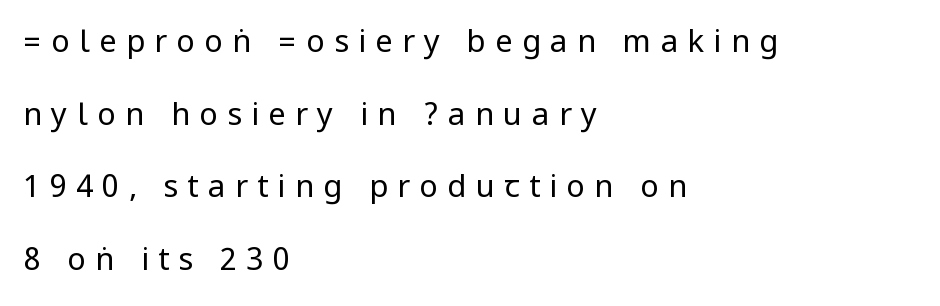
The image shows 31 px regular-weight, condensed sans-serif type, upright; set left-aligned, loose line spacing (2.34x), unusually wide letter spacing (+0.3 em), not underlined; low stroke contrast.
